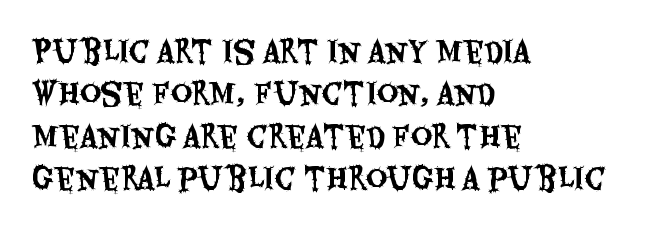
The glyphs are unaccompanied by any horizontal stroke below them. The type sits square on the baseline with zero lean. You could call the tracking neutral — neither tight nor loose. Letterform terminals end flat and unadorned throughout the passage. The face used here is proportionally spaced, like ordinary book or web type. Quick note: interline space is typical.
